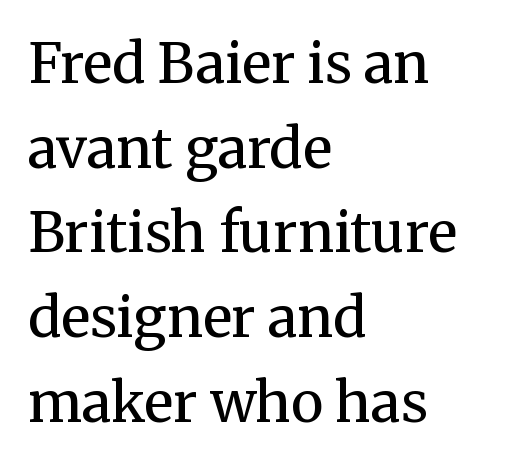
{"serif": "yes", "italic": "no", "bold": "no", "weight": "regular", "width": "normal", "stroke_contrast": "medium", "x_height": "medium", "monospaced": "no", "underline": "no", "align": "left", "line_spacing": "normal", "line_spacing_ratio": 1.54, "letter_spacing": "normal", "letter_spacing_em": 0.0, "glyph_px": 55}
